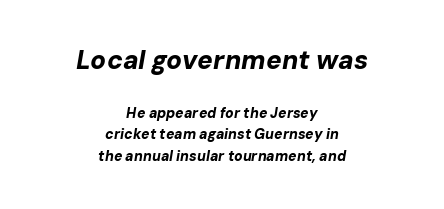
The image shows 26 px bold type, italic (leaning right); set centered, normal line spacing (1.54x), normal letter spacing, not underlined; the first (top) block is 1.86x larger.
